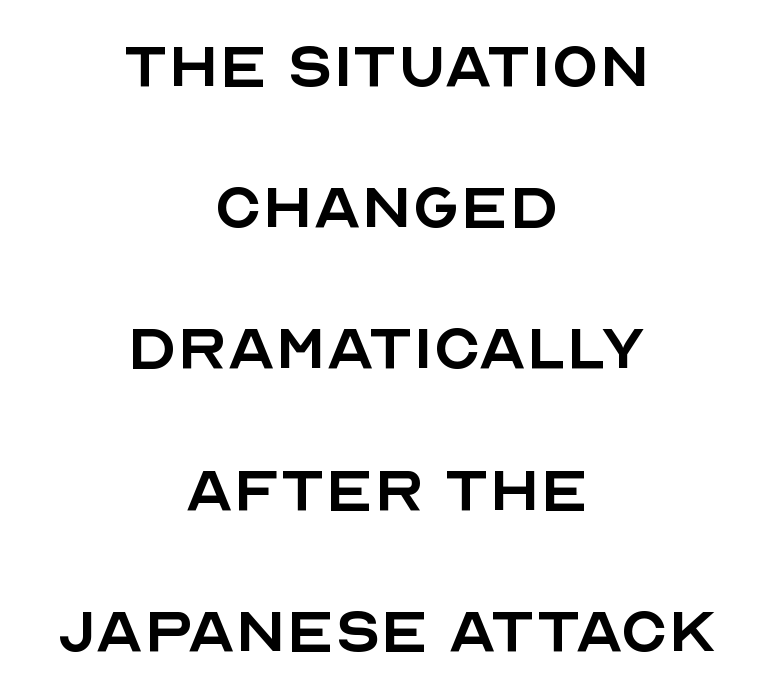
{"serif": "no", "italic": "no", "bold": "no", "weight": "regular", "width": "normal", "x_height": "large", "monospaced": "no", "underline": "no", "align": "center", "line_spacing_ratio": 1.81, "letter_spacing": "normal", "letter_spacing_em": 0.0, "glyph_px": 78}
